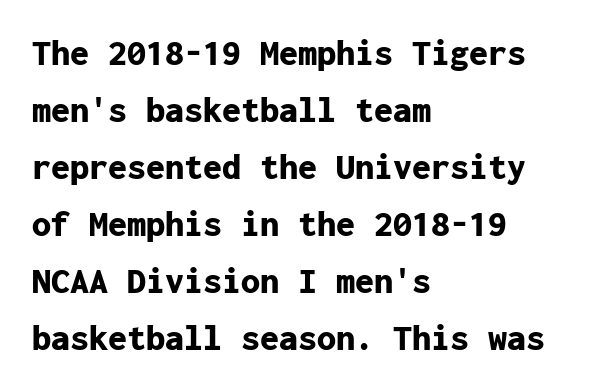
The image shows 38 px bold sans-serif type, upright, monospaced; set left-aligned, normal line spacing (1.5x), normal letter spacing, not underlined; low stroke contrast and a medium x-height.
